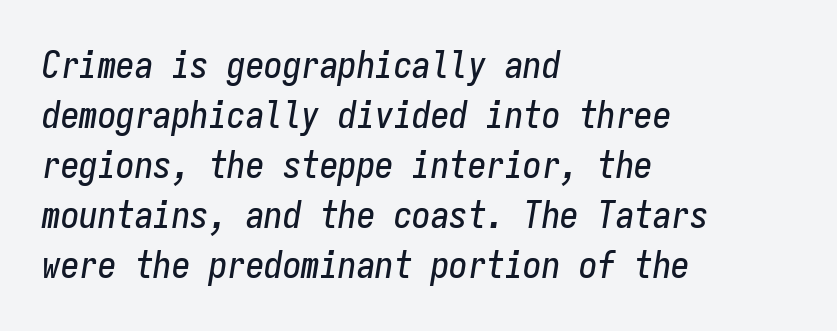
Q: Is the text italic (slanted)? A: Yes, it leans right by about 9 degrees.
Q: Is the text underlined? A: No.
Q: How is the paragraph aligned? A: Left-aligned.
Q: Is the spacing between letters normal or unusually wide? A: Normal.
Q: Is the spacing between lines tight, normal or loose? A: Normal.
Q: Width (condensed, normal, or wide)? A: Condensed.
Q: Stroke contrast? A: Low.
Q: x-height? A: Medium.
Q: Monospaced? A: Yes.
